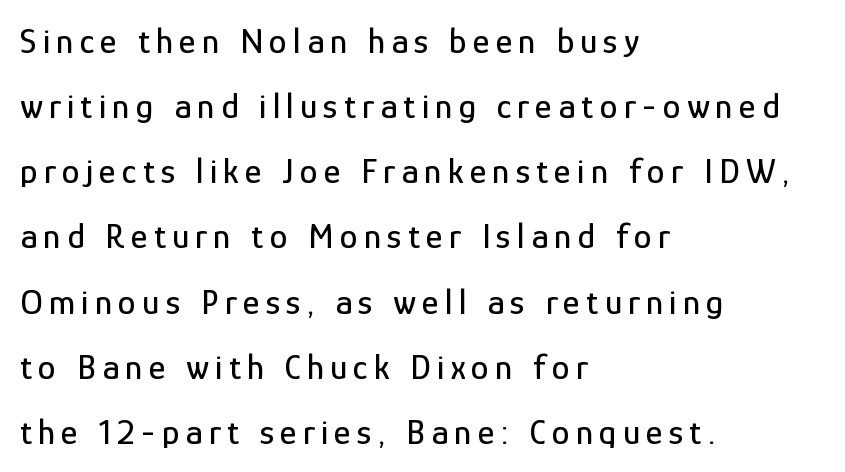
{"serif": "no", "italic": "no", "width": "condensed", "stroke_contrast": "low", "x_height": "medium", "monospaced": "no", "underline": "no", "align": "left", "line_spacing_ratio": 1.81, "glyph_px": 36}
